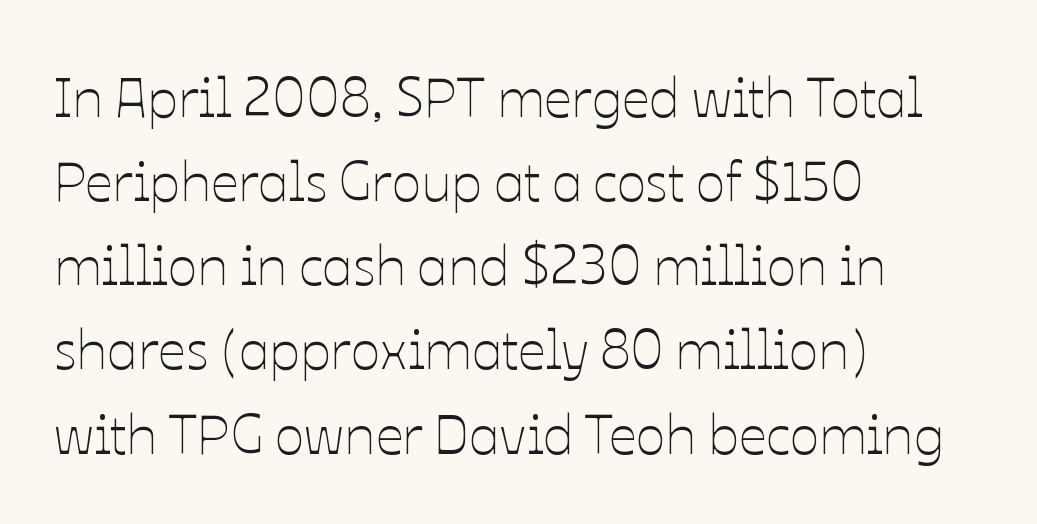
Reading down the block, your eye returns to a fixed left position each line. Think standard paragraph weight, or any step lighter than that. In terms of posture, this sample is upright. Looks like regular typesetting: each glyph gets only the width it needs. A typesetter would call this zero additional tracking. This block has exactly the height ordinary leading produces.
